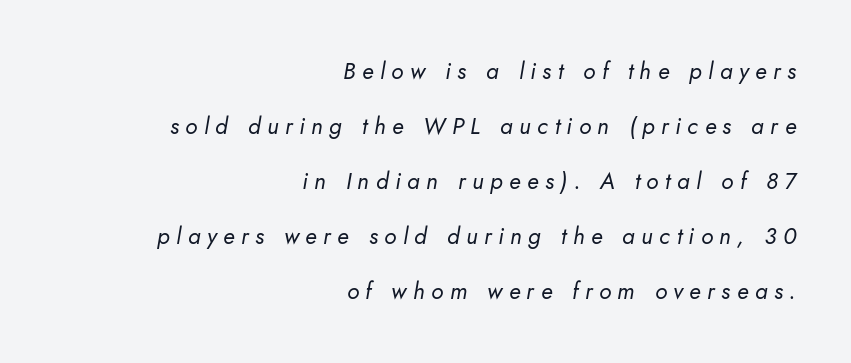
Q: Is the text bold? A: No.
Q: Is the text italic (slanted)? A: Yes, it leans right by about 10 degrees.
Q: Is the text underlined? A: No.
Q: How is the paragraph aligned? A: Right-aligned.
Q: Is the spacing between letters normal or unusually wide? A: Unusually wide.
Q: Is the spacing between lines tight, normal or loose? A: Loose.
